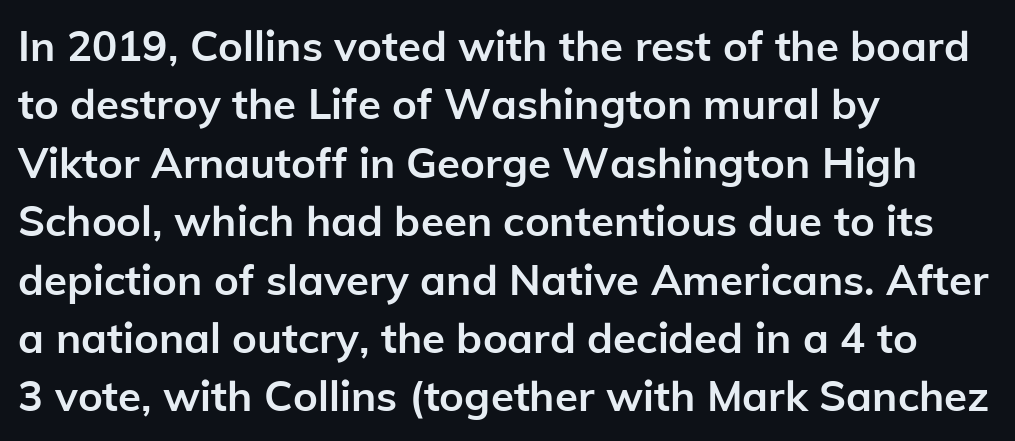
{"serif": "no", "italic": "no", "bold": "yes", "weight": "semibold", "width": "normal", "stroke_contrast": "low", "x_height": "medium", "monospaced": "no", "underline": "no", "align": "left", "line_spacing": "normal", "line_spacing_ratio": 1.39, "letter_spacing": "normal", "letter_spacing_em": 0.0, "glyph_px": 42}
